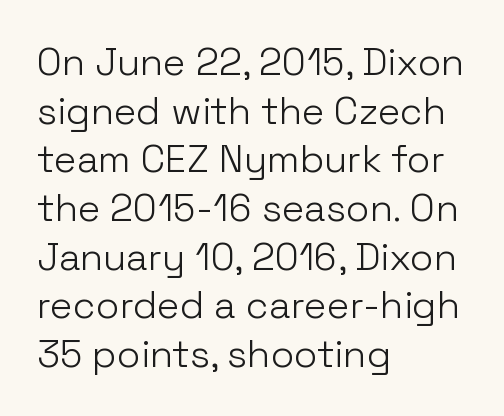
Which margin do the lines hug? The left one — the right edge is uneven. Each row of text sits above clean, open space. Type style note: lacks serifs. Every character sits straight up, as roman type does.
